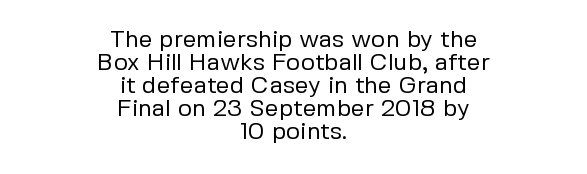
Q: Is the text bold? A: No.
Q: Is the text italic (slanted)? A: No, it is upright.
Q: Is the text underlined? A: No.
Q: How is the paragraph aligned? A: Centered.
Q: Is the spacing between letters normal or unusually wide? A: Normal.
Q: Is the spacing between lines tight, normal or loose? A: Tight.
